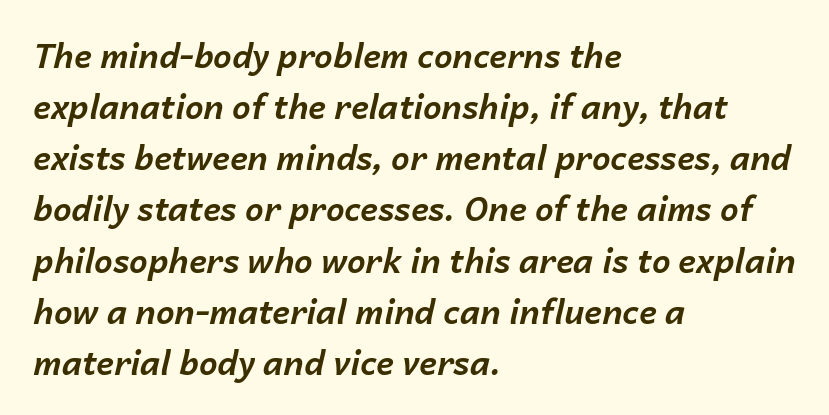
In terms of leading, this rendering sits right in the middle. A student would call this left alignment; a typographer would say flush left, rag right. The passage shown is emphatically bold. Any mark beneath the type? The region is blank. The passage shown is typed in a proportional face where columns would drift. The face used here has a pronounced slope to its letters.
